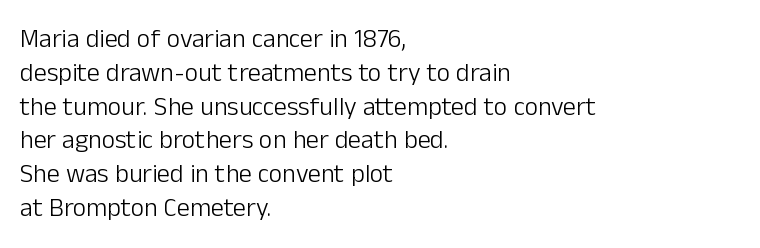
The image shows 26 px text type, upright; set left-aligned, normal line spacing (1.3x), normal letter spacing, not underlined.
